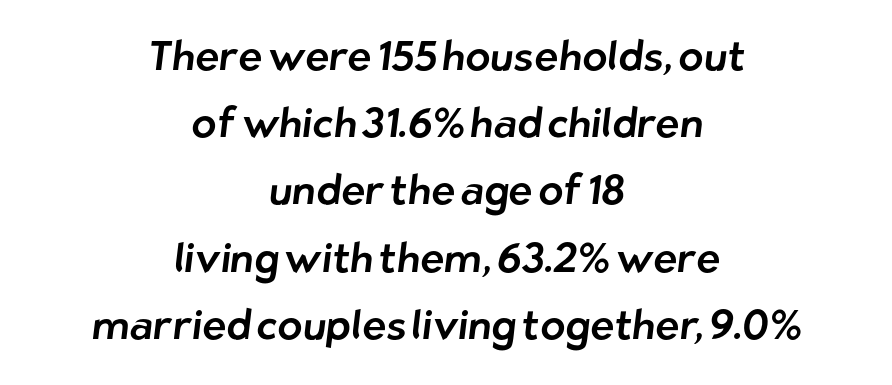
Each line is balanced around a shared central axis. Rule under the text: the space is simply empty. Look at the bottom of the vertical strokes: they stop flat, with no serifs. The letters advance in unequal steps, a hallmark of proportional type. The tracking reads as untouched default to a designer's eye. Rows of type keep a routine distance in the vertical direction.
